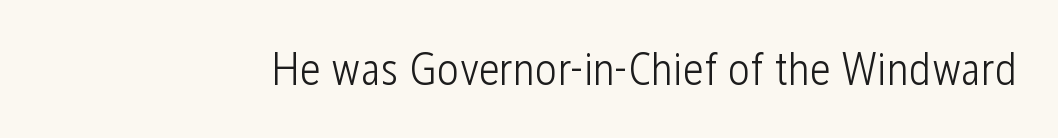
The image shows 47 px light, condensed sans-serif type, upright; set normal letter spacing, not underlined; low stroke contrast and a medium x-height.
